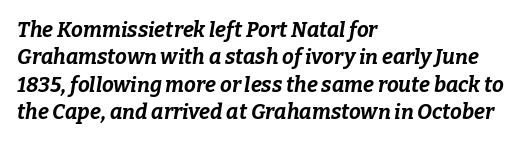
The image shows 21 px bold type, italic (leaning right); set left-aligned, normal line spacing (1.3x), normal letter spacing, not underlined.
